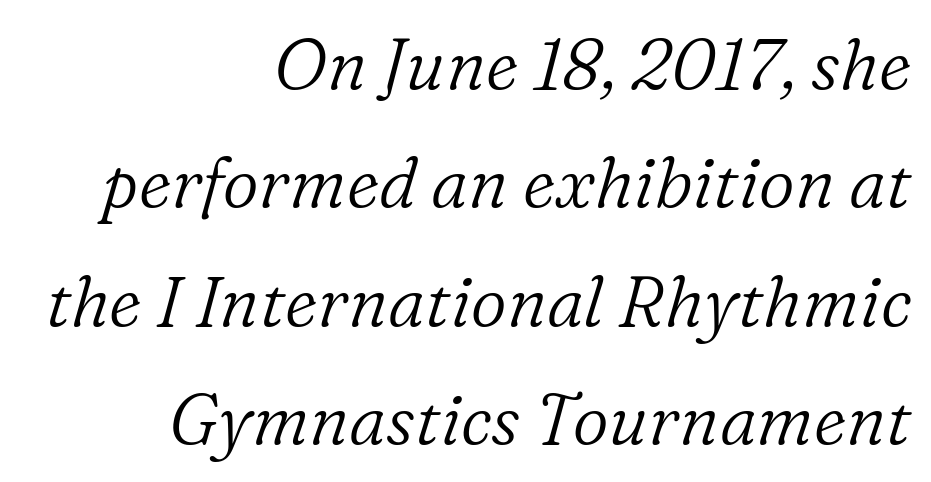
The image shows 70 px light serif type, italic (leaning right); set right-aligned, normal line spacing (1.69x), normal letter spacing, not underlined; low stroke contrast and a medium x-height.
